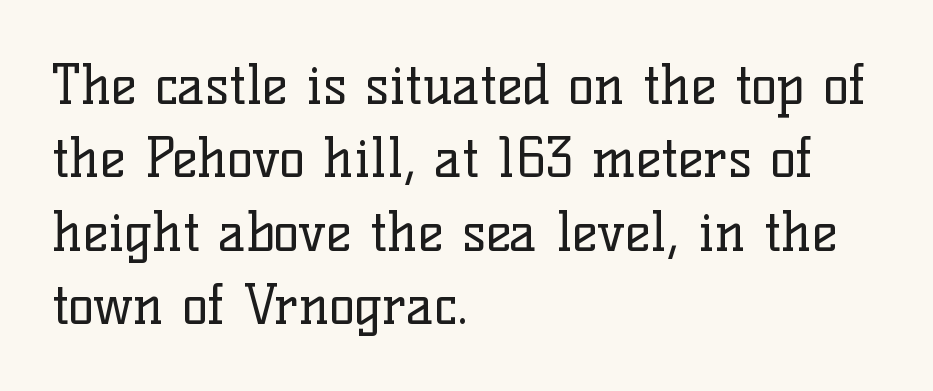
The image shows 54 px regular-weight serif type, upright; set left-aligned, normal line spacing (1.36x), normal letter spacing, not underlined; low stroke contrast and a medium x-height.
